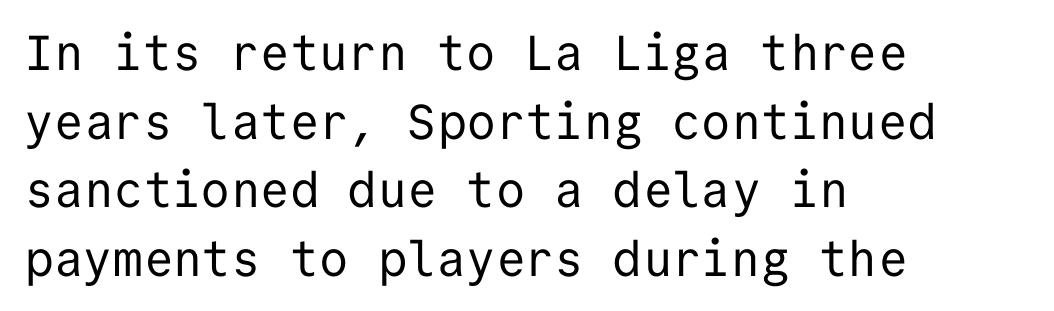
{"serif": "no", "italic": "no", "bold": "no", "weight": "regular", "width": "normal", "stroke_contrast": "low", "x_height": "medium", "monospaced": "yes", "underline": "no", "align": "left", "line_spacing": "normal", "line_spacing_ratio": 1.4, "letter_spacing": "normal", "letter_spacing_em": 0.0, "glyph_px": 49}
